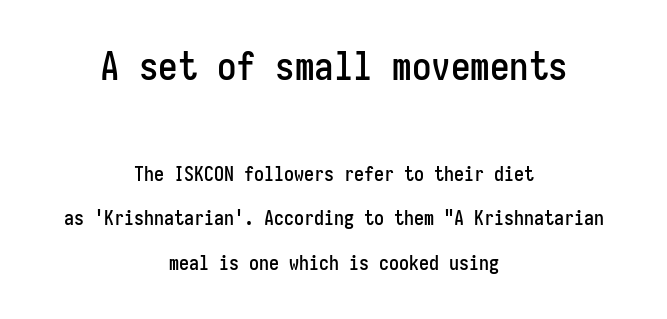
The image shows 39 px condensed sans-serif type, upright, monospaced; set centered, loose line spacing (2.24x), normal letter spacing, not underlined; the first (top) block is 1.95x larger; low stroke contrast and a medium x-height.
